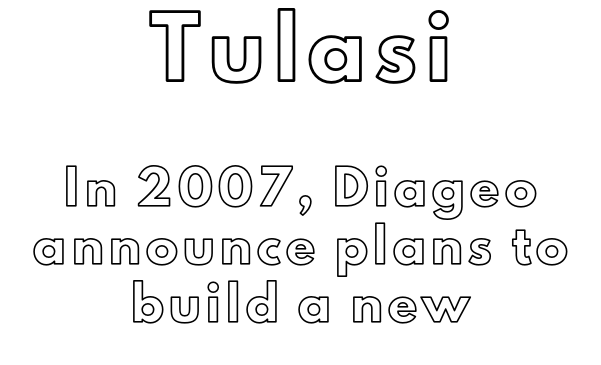
Varying glyph widths throughout — classic text-font behaviour. The area under the type is left untouched. Do the letters lean? They stand straight. Type size steps down from the first block to the second. The lines are quadded center.
